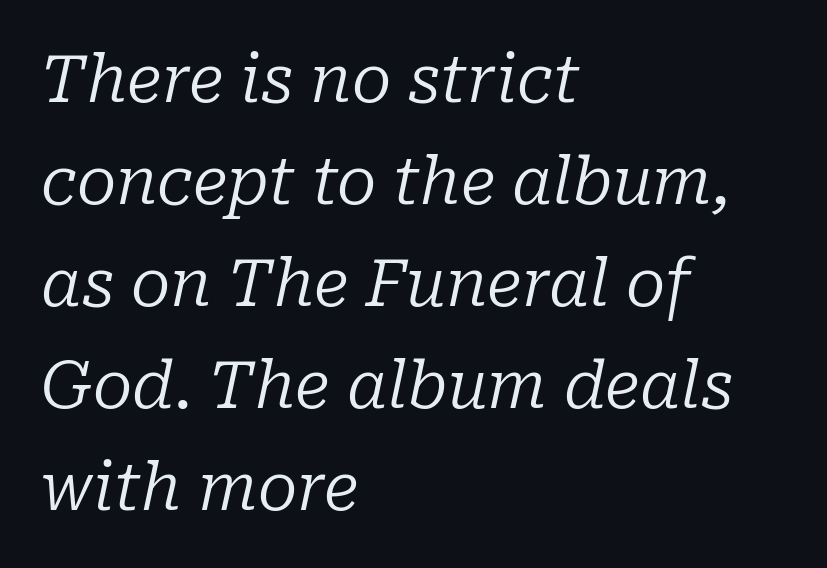
Honestly, there is no underline to notice here at all. The letterforms sit shoulder to shoulder at normal distance. Summary of vertical rhythm: regular, with standard interline spacing. Which margin do the lines hug? The left one — the right edge is uneven. The passage shown leans; its letterforms are oblique.
